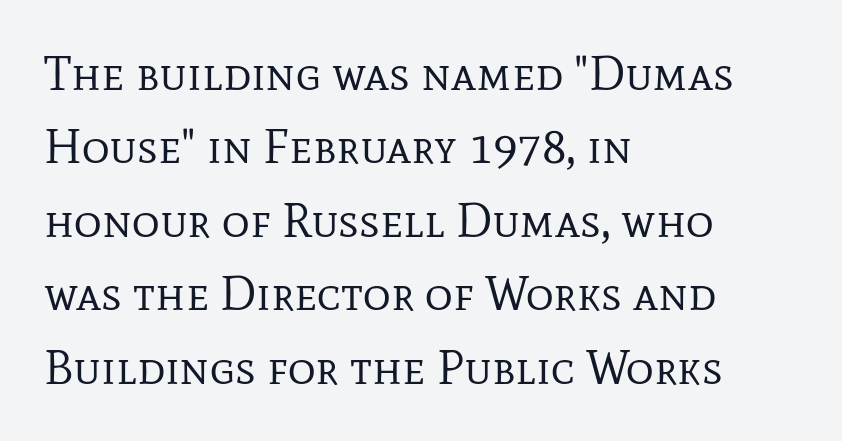
{"serif": "yes", "italic": "no", "bold": "no", "weight": "regular", "width": "normal", "stroke_contrast": "low", "x_height": "medium", "monospaced": "no", "underline": "no", "align": "left", "line_spacing": "normal", "line_spacing_ratio": 1.53, "letter_spacing": "normal", "letter_spacing_em": 0.0, "glyph_px": 48}
